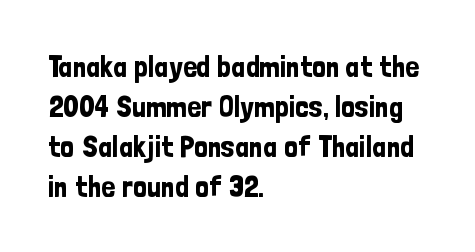
The image shows 30 px condensed sans-serif type, upright; set left-aligned, normal line spacing (1.33x), normal letter spacing, not underlined; low stroke contrast and a medium x-height.
